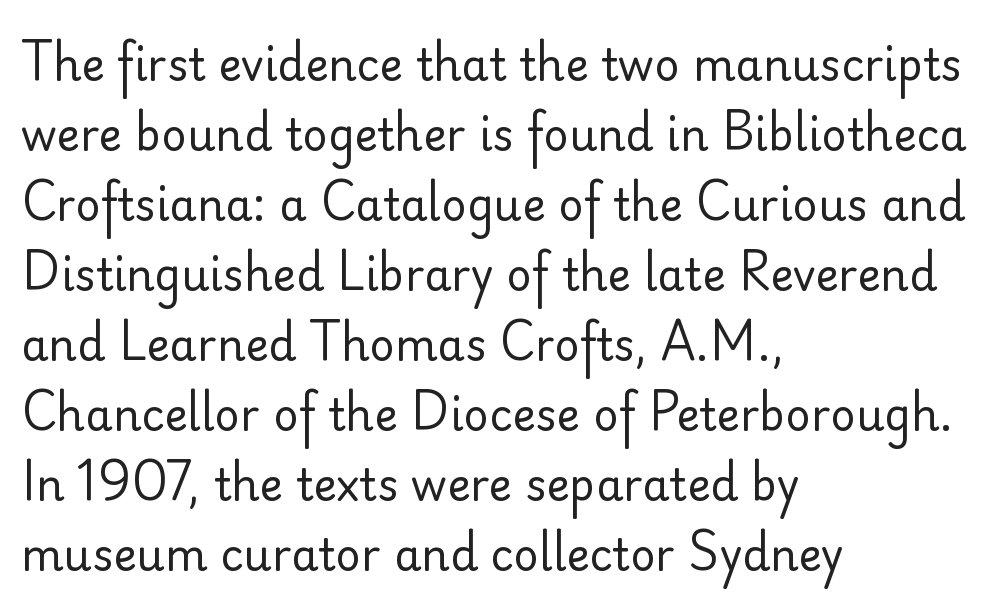
The image shows 44 px regular-weight sans-serif type, upright; set left-aligned, normal line spacing (1.59x), normal letter spacing, not underlined; low stroke contrast and a small x-height.
